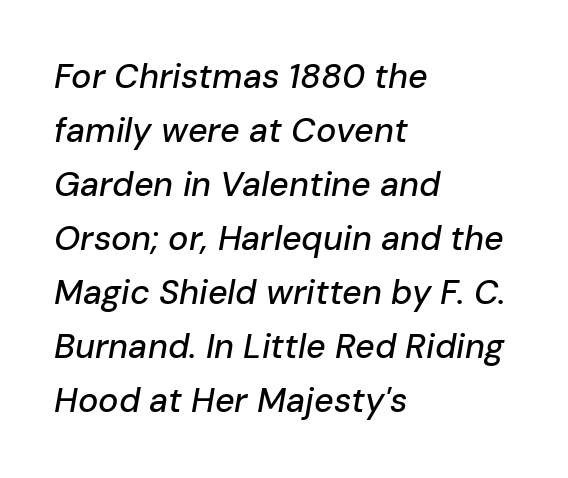
What stands out about the letter spacing? Nothing — it is the standard amount. Would a proofreader flag this as italicized? Yes. Leading matches the norm, producing a regular column. Note the varied advance widths — an 'i' is clearly narrower than an 'm'. This sample is left-justified, so line endings fall wherever the words run out. Descenders are the only things crossing below the line.
